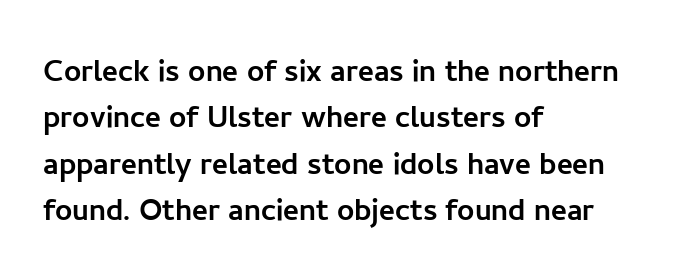
The image shows 38 px sans-serif type, upright; set left-aligned, line spacing 1.22x, normal letter spacing, not underlined; low stroke contrast and a medium x-height.
